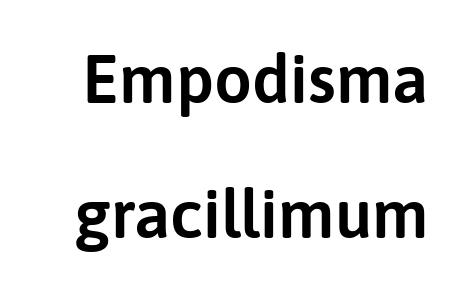
{"serif": "no", "italic": "no", "width": "normal", "stroke_contrast": "low", "x_height": "medium", "monospaced": "no", "underline": "no", "line_spacing": "loose", "line_spacing_ratio": 2.01, "letter_spacing": "normal", "letter_spacing_em": 0.0, "glyph_px": 67}
